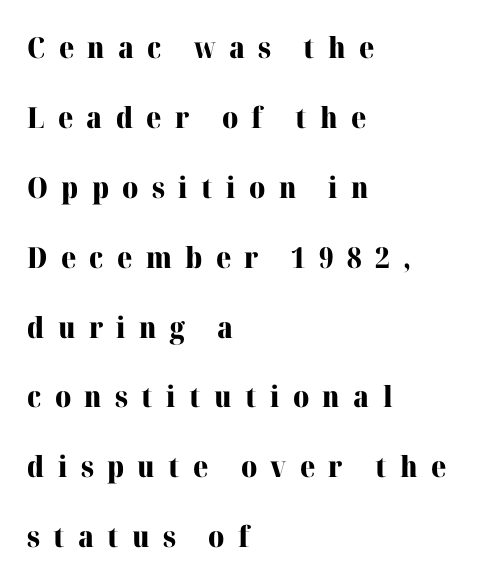
The image shows 29 px heavy serif type, upright; set left-aligned, loose line spacing (2.41x), unusually wide letter spacing (+0.46 em), not underlined; high stroke contrast and a medium x-height.
